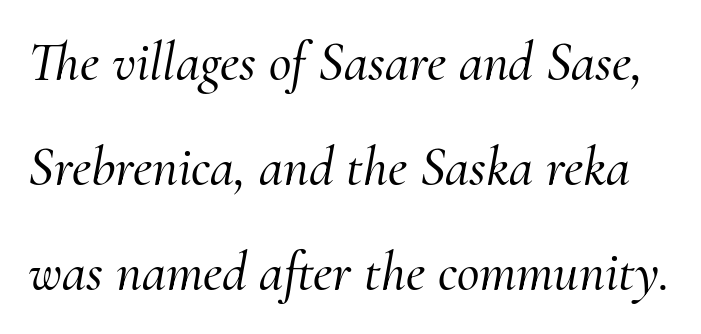
This rendering employs a face with finishing strokes, i.e., a serif. There's an unmistakable incline to the writing here. A clean baseline with only descenders dipping below it. Leading is clearly above the norm, producing a sparse column. Proportional: the letters do not fall into vertical columns. This rendering leaves character spacing at its baseline value.
